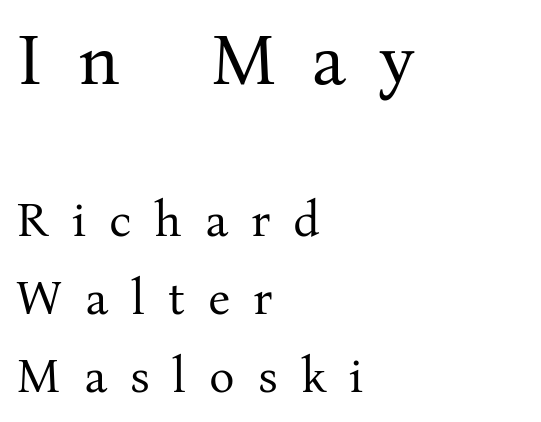
The image shows 72 px regular-weight serif type, upright; set left-aligned, normal line spacing (1.63x), unusually wide letter spacing (+0.48 em), not underlined; the first (top) block is 1.5x larger; medium stroke contrast and a medium x-height.
